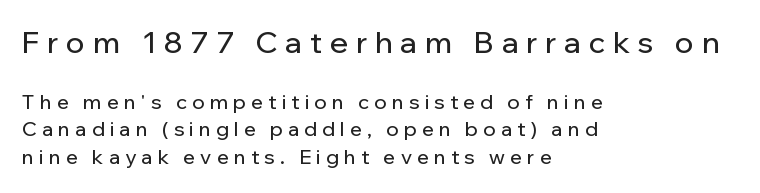
The image shows 30 px sans-serif type, upright; set left-aligned, normal line spacing (1.39x), unusually wide letter spacing (+0.26 em), not underlined; the first (top) block is 1.5x larger; low stroke contrast and a medium x-height.
